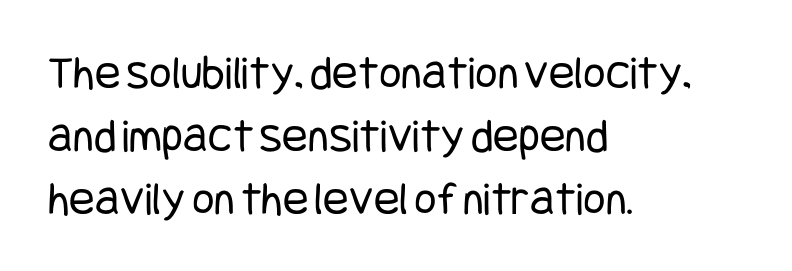
{"serif": "no", "italic": "no", "bold": "no", "weight": "regular", "width": "condensed", "stroke_contrast": "low", "x_height": "large", "underline": "no", "align": "left", "line_spacing": "normal", "line_spacing_ratio": 1.31, "letter_spacing": "normal", "letter_spacing_em": 0.0, "glyph_px": 48}
